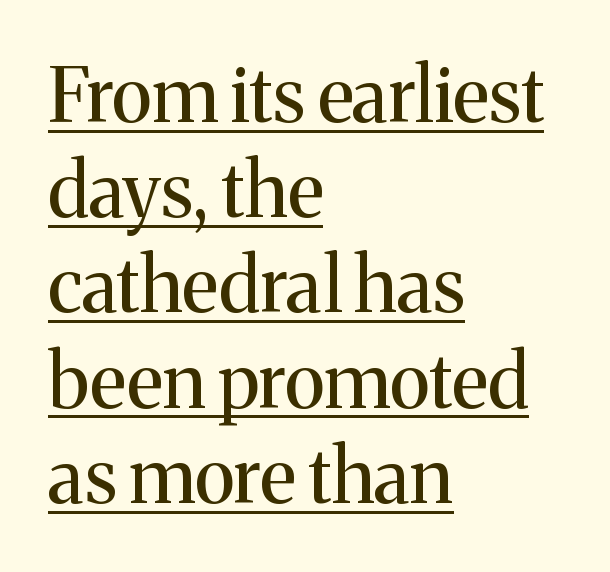
Q: Is the text bold? A: No.
Q: Is the text italic (slanted)? A: No, it is upright.
Q: Is the typeface a serif or a sans-serif typeface? A: Serif.
Q: Is the text underlined? A: Yes.
Q: How is the paragraph aligned? A: Left-aligned.
Q: Is the spacing between letters normal or unusually wide? A: Normal.
Q: Is the spacing between lines tight, normal or loose? A: Normal.
Q: Width (condensed, normal, or wide)? A: Normal.
Q: Stroke contrast? A: Medium.
Q: x-height? A: Medium.
Q: Monospaced? A: No.
